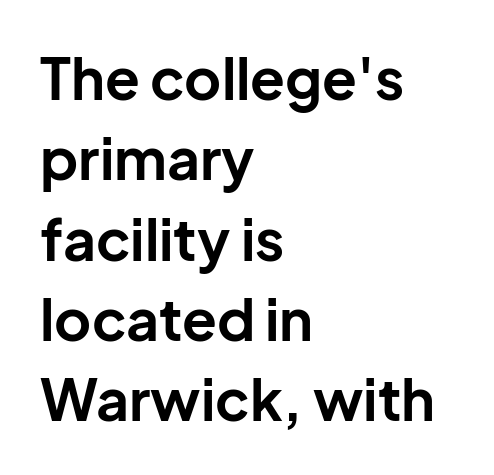
Q: Is the text bold? A: Yes.
Q: Is the text italic (slanted)? A: No, it is upright.
Q: Is the typeface a serif or a sans-serif typeface? A: Sans-serif.
Q: Is the text underlined? A: No.
Q: How is the paragraph aligned? A: Left-aligned.
Q: Is the spacing between letters normal or unusually wide? A: Normal.
Q: Is the spacing between lines tight, normal or loose? A: Normal.
Q: Width (condensed, normal, or wide)? A: Normal.
Q: Stroke contrast? A: Low.
Q: x-height? A: Medium.
Q: Monospaced? A: No.
